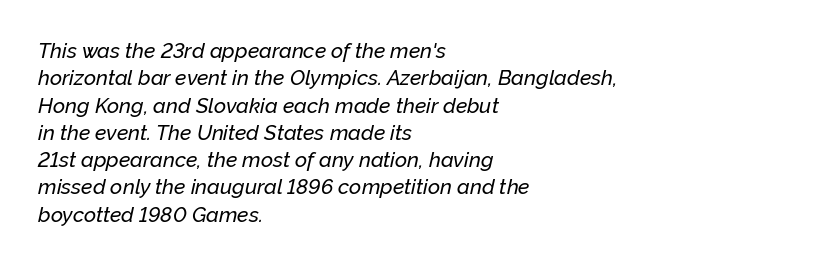
Q: Is the text italic (slanted)? A: Yes, it leans right by about 12 degrees.
Q: Is the text underlined? A: No.
Q: How is the paragraph aligned? A: Left-aligned.
Q: Is the spacing between letters normal or unusually wide? A: Normal.
Q: Is the spacing between lines tight, normal or loose? A: Normal.
